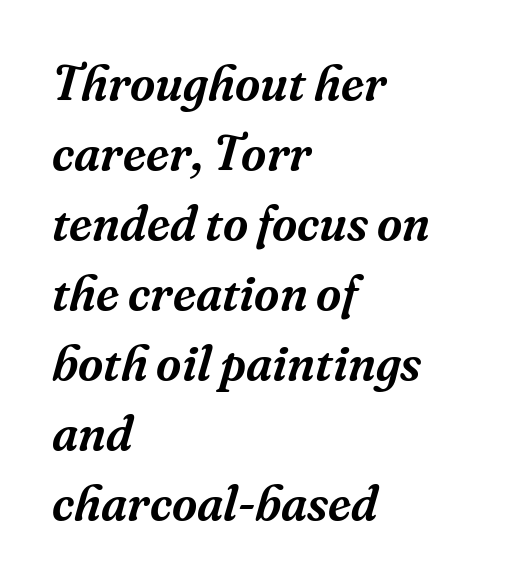
Q: Is the text italic (slanted)? A: Yes, it leans right by about 16 degrees.
Q: Is the typeface a serif or a sans-serif typeface? A: Serif.
Q: Is the text underlined? A: No.
Q: How is the paragraph aligned? A: Left-aligned.
Q: Is the spacing between letters normal or unusually wide? A: Normal.
Q: Is the spacing between lines tight, normal or loose? A: Normal.
Q: Width (condensed, normal, or wide)? A: Normal.
Q: Stroke contrast? A: Medium.
Q: x-height? A: Medium.
Q: Monospaced? A: No.
